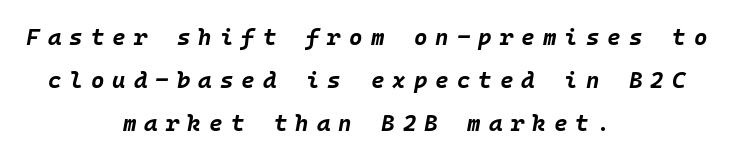
The image shows 23 px bold type, italic (leaning right); set centered, line spacing 1.86x, unusually wide letter spacing (+0.35 em), not underlined.
